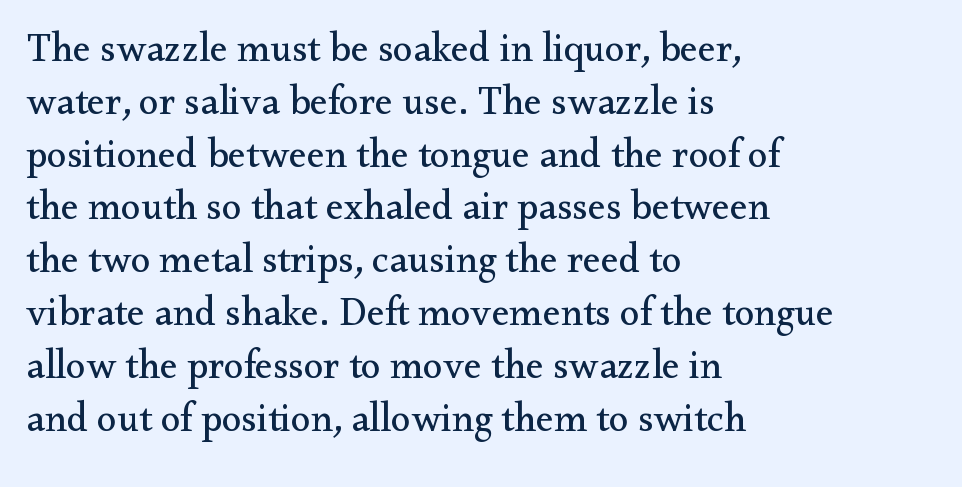
Every stem runs plumb, perpendicular to the baseline. Leading matches the norm, producing a regular column. Serifs: yes, visible at the terminals of the letterforms. The face used here is proportionally spaced, like ordinary book or web type. Is the type heavy? It reads as light-to-regular instead.
